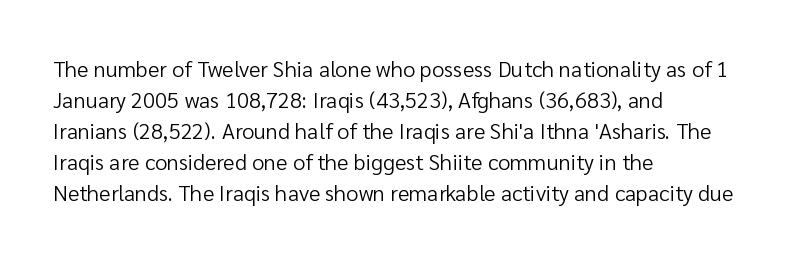
Q: Is the text bold? A: No.
Q: Is the text italic (slanted)? A: No, it is upright.
Q: Is the text underlined? A: No.
Q: How is the paragraph aligned? A: Left-aligned.
Q: Is the spacing between letters normal or unusually wide? A: Normal.
Q: Is the spacing between lines tight, normal or loose? A: Normal.
